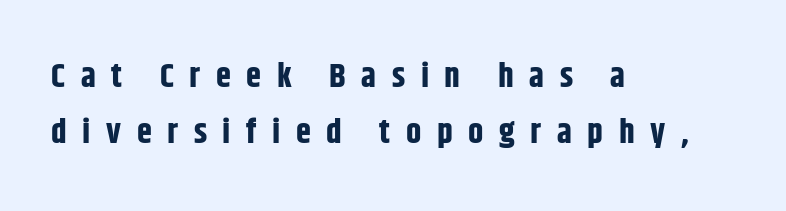
{"serif": "no", "italic": "no", "bold": "yes", "weight": "bold", "width": "condensed", "stroke_contrast": "low", "x_height": "large", "monospaced": "no", "underline": "no", "align": "left", "line_spacing": "normal", "line_spacing_ratio": 1.64, "letter_spacing": "wide", "letter_spacing_em": 0.46, "glyph_px": 34}
